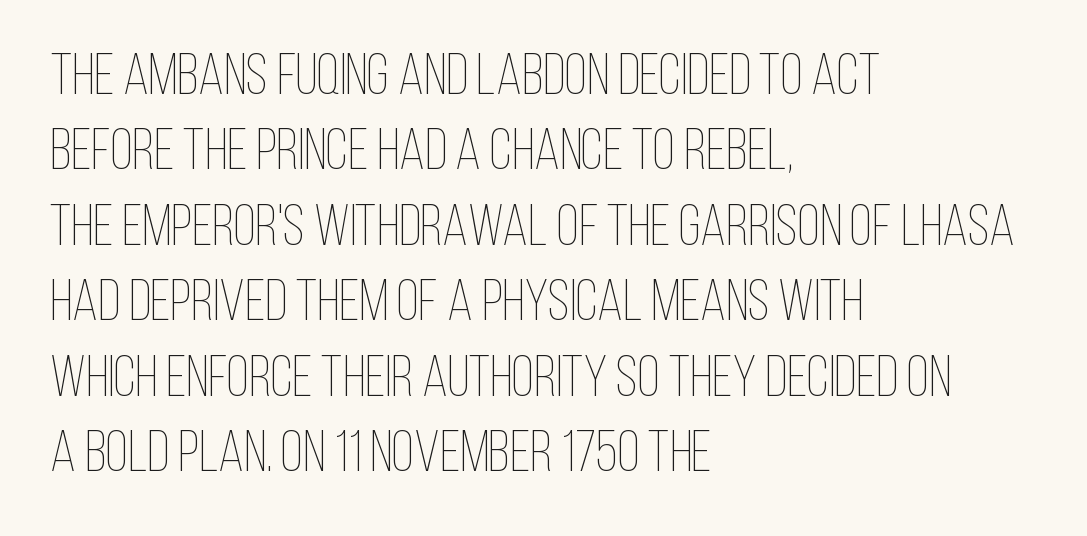
Students, observe: this is what conventionally led text looks like. Spacing verdict: proportional, widths tailored to each character. Stems here are at most as thick as an everyday book face. Unmarked baselines from the first word to the last. Nobody touched the tracking dial on this one.
